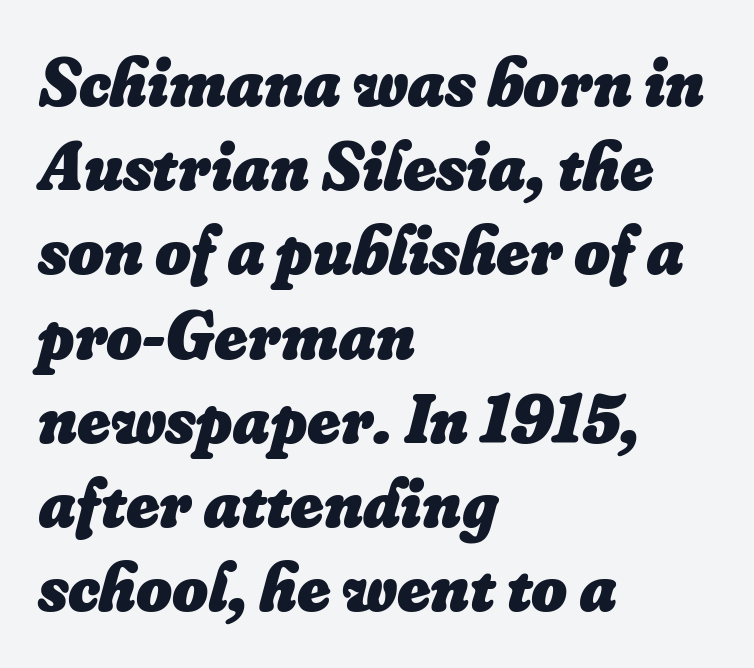
You could not count columns in this text — the font is proportionally spaced. You could call the tracking neutral — neither tight nor loose. Every character sits at an angle, as italics do. A classic flush-left, rag-right setting is used for this passage. Caption: bold face, heavy strokes.
